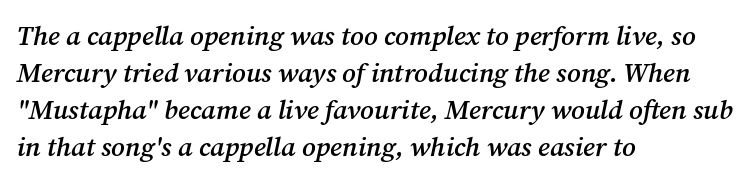
{"italic": "yes", "lean": "right", "slant_degrees": 12, "bold": "semi", "underline": "no", "align": "left", "line_spacing": "normal", "line_spacing_ratio": 1.37, "letter_spacing": "normal", "letter_spacing_em": 0.0, "glyph_px": 27}
